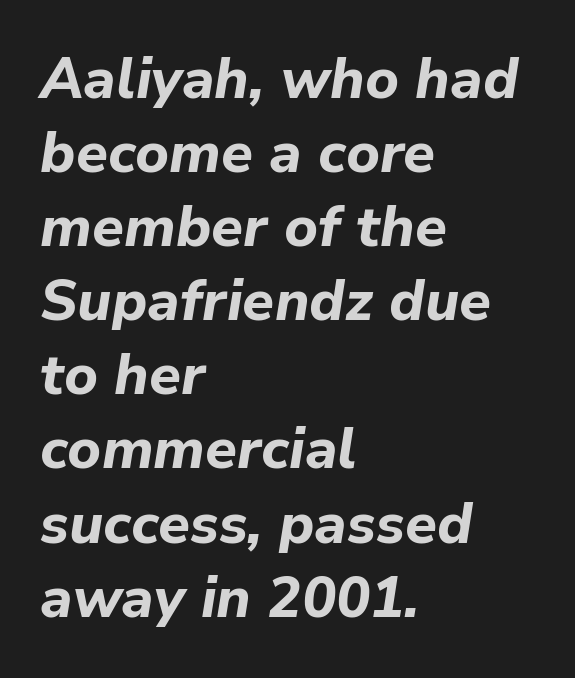
{"italic": "yes", "lean": "right", "slant_degrees": 9, "bold": "yes", "weight": "bold", "width": "normal", "stroke_contrast": "low", "x_height": "medium", "monospaced": "no", "underline": "no", "align": "left", "line_spacing": "normal", "line_spacing_ratio": 1.3, "letter_spacing": "normal", "letter_spacing_em": 0.0, "glyph_px": 57}
